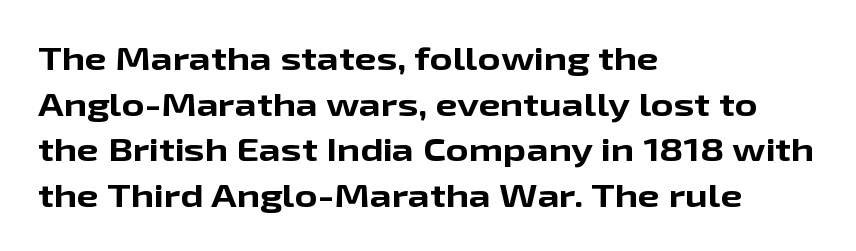
Q: Is the text bold? A: Yes.
Q: Is the text italic (slanted)? A: No, it is upright.
Q: Is the typeface a serif or a sans-serif typeface? A: Sans-serif.
Q: Is the text underlined? A: No.
Q: How is the paragraph aligned? A: Left-aligned.
Q: Is the spacing between letters normal or unusually wide? A: Normal.
Q: Is the spacing between lines tight, normal or loose? A: Normal.
Q: Width (condensed, normal, or wide)? A: Wide.
Q: Stroke contrast? A: Low.
Q: x-height? A: Medium.
Q: Monospaced? A: No.
